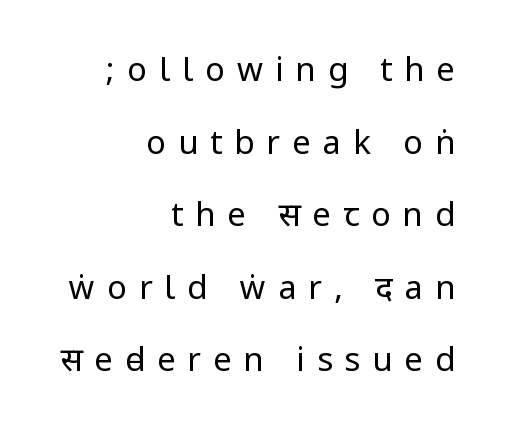
Q: Is the text bold? A: No.
Q: Is the text italic (slanted)? A: No, it is upright.
Q: Is the typeface a serif or a sans-serif typeface? A: Sans-serif.
Q: Is the text underlined? A: No.
Q: How is the paragraph aligned? A: Right-aligned.
Q: Is the spacing between letters normal or unusually wide? A: Unusually wide.
Q: Is the spacing between lines tight, normal or loose? A: Loose.
Q: Width (condensed, normal, or wide)? A: Condensed.
Q: Stroke contrast? A: Low.
